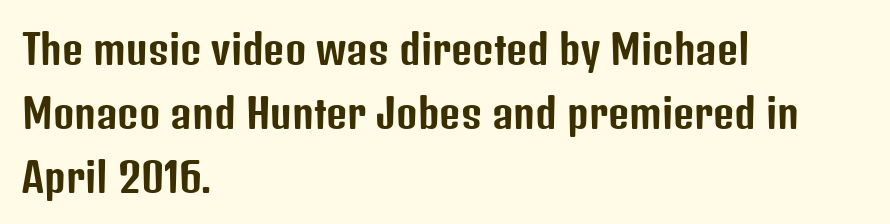
The image shows 41 px condensed sans-serif type, upright; set left-aligned, normal line spacing (1.56x), normal letter spacing, not underlined; low stroke contrast and a medium x-height.
